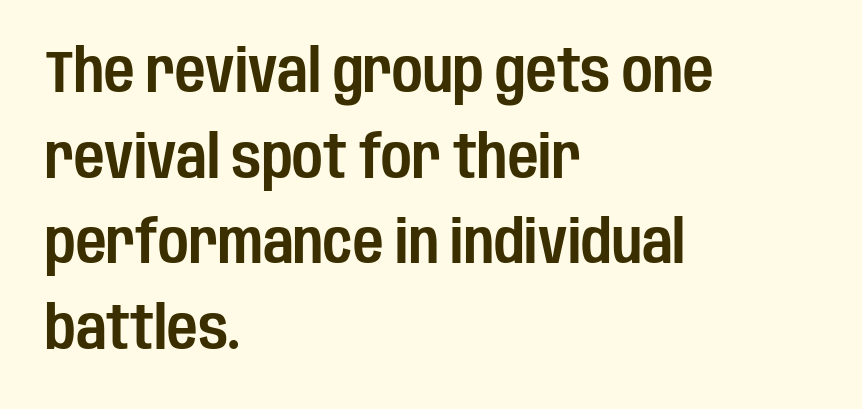
{"serif": "no", "italic": "no", "width": "condensed", "stroke_contrast": "low", "x_height": "large", "monospaced": "no", "underline": "no", "align": "left", "line_spacing": "normal", "line_spacing_ratio": 1.45, "letter_spacing": "normal", "letter_spacing_em": 0.0, "glyph_px": 59}
